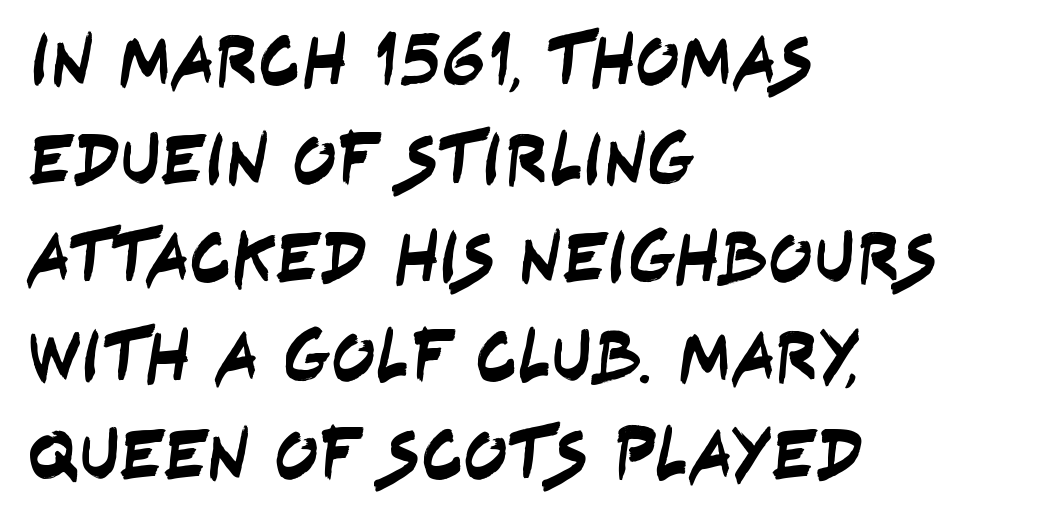
{"serif": "no", "width": "condensed", "stroke_contrast": "low", "x_height": "large", "monospaced": "no", "underline": "no", "align": "left", "line_spacing": "normal", "line_spacing_ratio": 1.35, "letter_spacing": "normal", "letter_spacing_em": 0.0, "glyph_px": 73}
